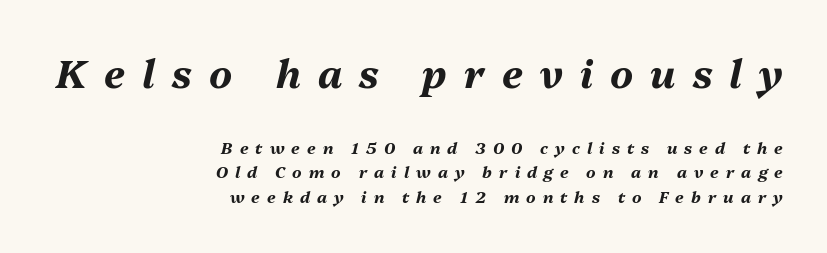
{"italic": "yes", "lean": "right", "slant_degrees": 13, "bold": "yes", "weight": "bold", "width": "normal", "stroke_contrast": "medium", "x_height": "medium", "monospaced": "no", "underline": "no", "align": "right", "line_spacing": "normal", "line_spacing_ratio": 1.55, "letter_spacing": "wide", "letter_spacing_em": 0.44, "larger_block": "first", "size_ratio": 2.44, "glyph_px": 39}
